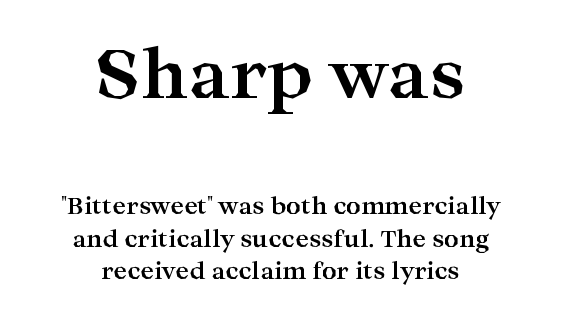
No italicization has been applied; the sample stays upright. Students, this is bold: see how much ink each stroke carries. Is this a fixed-width face? No — the glyphs have proportional, varying widths. Horizontally, the lines are justified to the midpoint only. Here the first block reads like a headline and the second like body copy.
